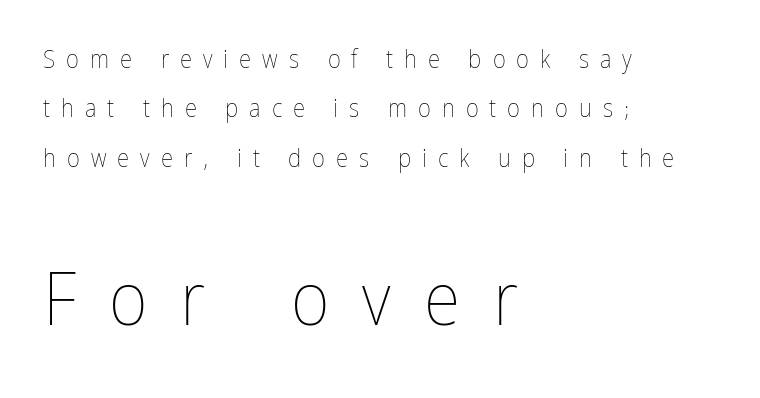
Successive baselines arrive slowly, with a big drop between each. Typesetter's note — lower block bumped up in size, upper block left smaller. The paragraph has a hard left edge and a soft right edge. The horizontal fit of the characters is loose and conspicuously gappy.
